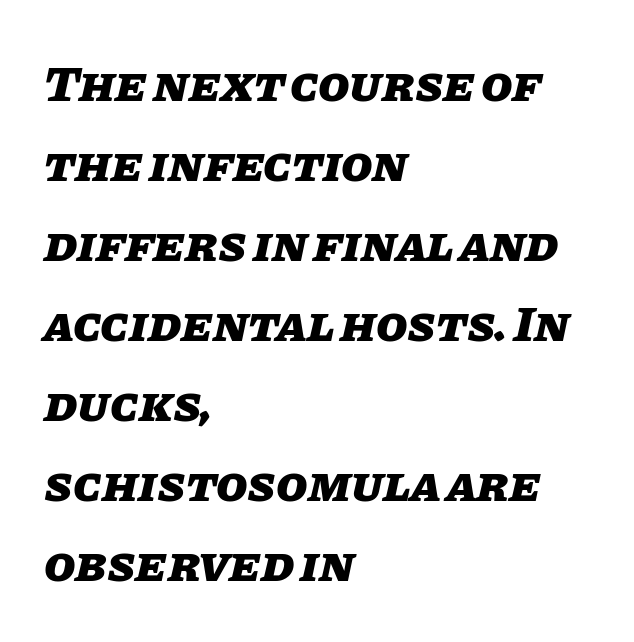
Q: Is the text bold? A: Yes.
Q: Is the text italic (slanted)? A: Yes, it leans right by about 11 degrees.
Q: Is the text underlined? A: No.
Q: How is the paragraph aligned? A: Left-aligned.
Q: Is the spacing between letters normal or unusually wide? A: Normal.
Q: Is the spacing between lines tight, normal or loose? A: Normal.
Q: Width (condensed, normal, or wide)? A: Normal.
Q: Stroke contrast? A: Low.
Q: x-height? A: Large.
Q: Monospaced? A: No.
